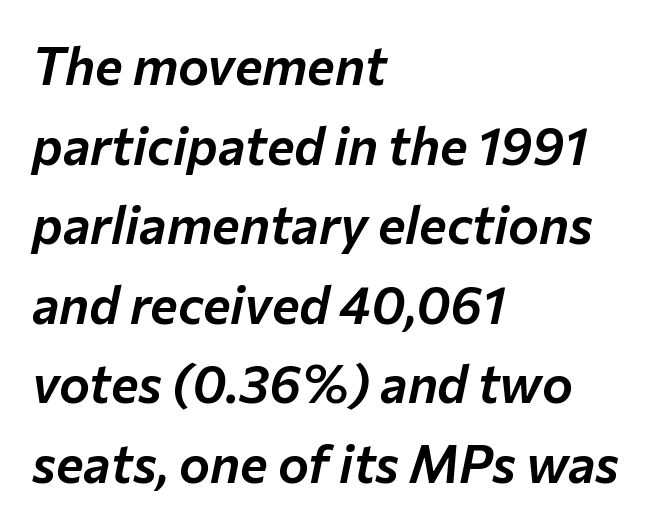
The image shows 52 px text type, italic (leaning right); set left-aligned, normal line spacing (1.53x), normal letter spacing, not underlined; low stroke contrast and a medium x-height.
